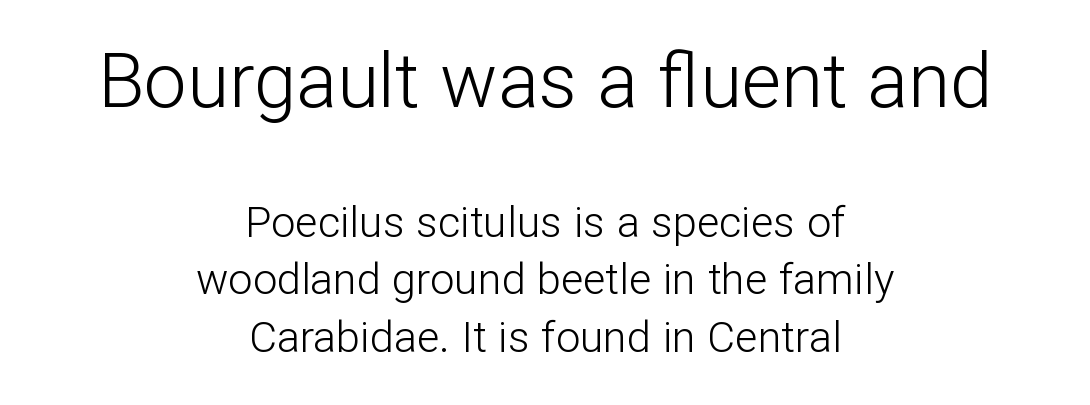
{"serif": "no", "italic": "no", "bold": "no", "weight": "light", "width": "normal", "stroke_contrast": "low", "x_height": "medium", "monospaced": "no", "underline": "no", "align": "center", "line_spacing": "normal", "line_spacing_ratio": 1.34, "letter_spacing": "normal", "letter_spacing_em": 0.0, "larger_block": "first", "size_ratio": 1.77, "glyph_px": 76}
